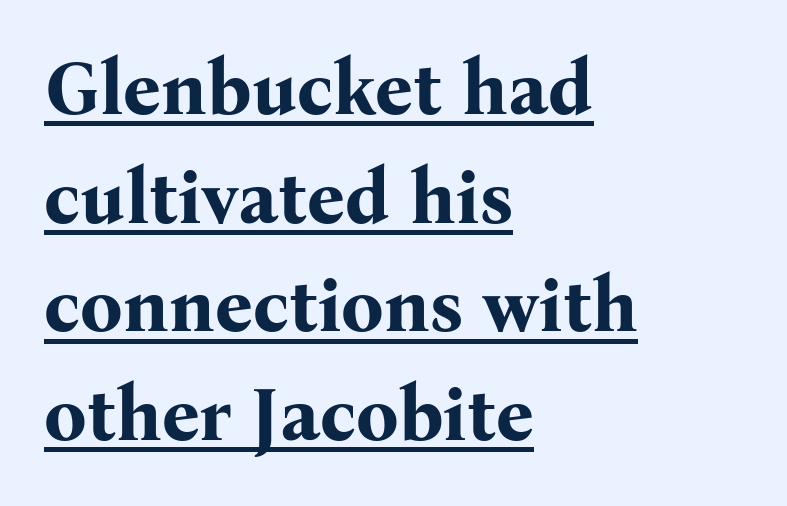
A typesetter would call this leading conventional body-copy spacing. Every word sits above its own underline. Proportional: the letters do not fall into vertical columns. The face used here is seriffed, in the tradition of book romans.
